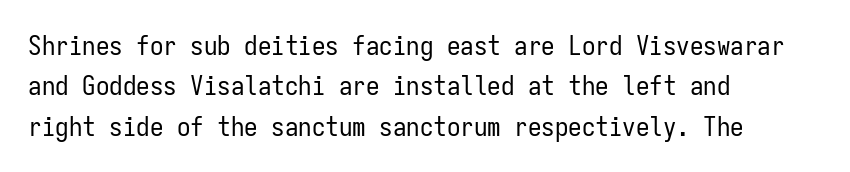
{"italic": "no", "bold": "no", "underline": "no", "align": "left", "line_spacing": "normal", "line_spacing_ratio": 1.5, "letter_spacing": "normal", "letter_spacing_em": 0.0, "glyph_px": 27}
